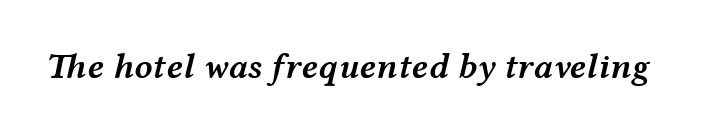
Q: Is the text bold? A: Semi-bold.
Q: Is the text italic (slanted)? A: Yes, it leans right by about 12 degrees.
Q: Is the text underlined? A: No.
Q: Is the spacing between letters normal or unusually wide? A: Normal.
Q: Width (condensed, normal, or wide)? A: Wide.
Q: Stroke contrast? A: Medium.
Q: x-height? A: Medium.
Q: Monospaced? A: No.
